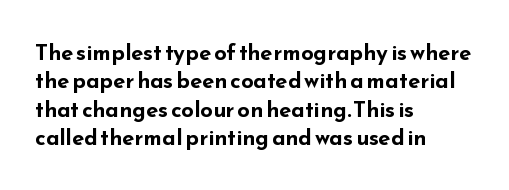
This is the regular roman posture of the typeface. The lines in this sample share a left origin and differ only in where they stop. Standard letterfit; no display-style spreading of the glyphs. Heavy-handed strokes throughout: this text is bold. The space directly below the letters is spotless.
